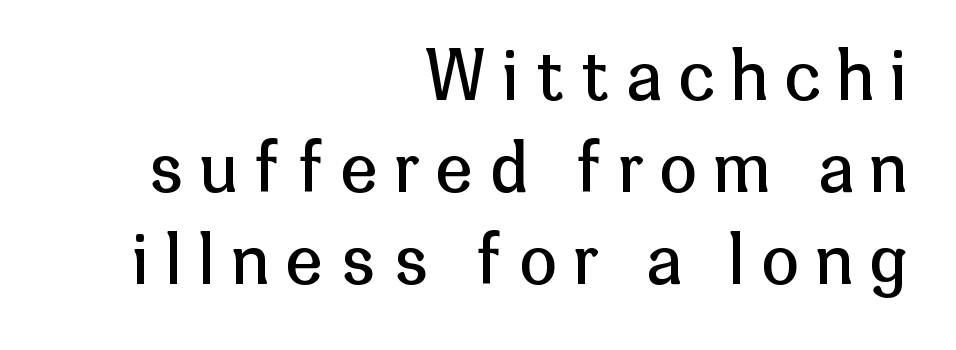
The rows are spaced the way most documents space them. The rendering shows plain stroke endings on the letterforms — a sans-serif design. Every row of glyphs terminates at an identical x-position on the right. This sample uses expanded letter spacing, leaving extra air between glyphs. This sample has the flowing, uneven cadence of proportional lettering. Plain, unruled lines of type.
